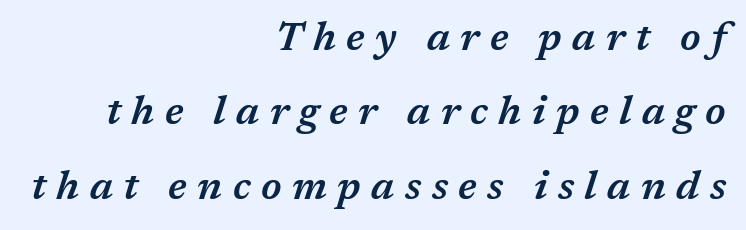
Q: Is the text bold? A: Semi-bold.
Q: Is the text italic (slanted)? A: Yes, it leans right by about 17 degrees.
Q: Is the text underlined? A: No.
Q: How is the paragraph aligned? A: Right-aligned.
Q: Is the spacing between letters normal or unusually wide? A: Unusually wide.
Q: Width (condensed, normal, or wide)? A: Normal.
Q: Stroke contrast? A: Medium.
Q: x-height? A: Medium.
Q: Monospaced? A: No.
